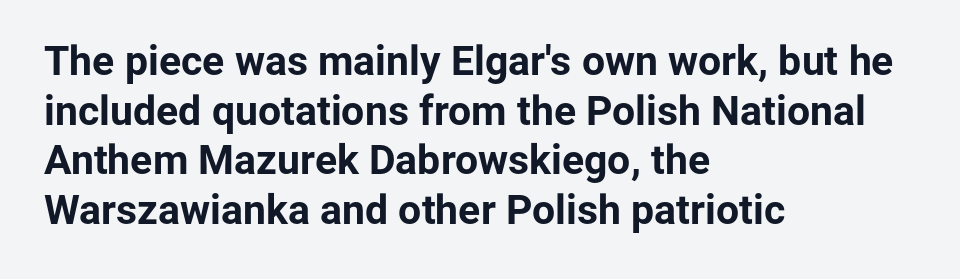
Glance below the letters and you will spot only blank space. Weight check: bold — yes, fully. The characters display no serif detailing; their extremities are plain. Alignment: flush left. A typesetter would call this proportional, since set widths differ per character. The horizontal fit of the characters is conventional and even.
